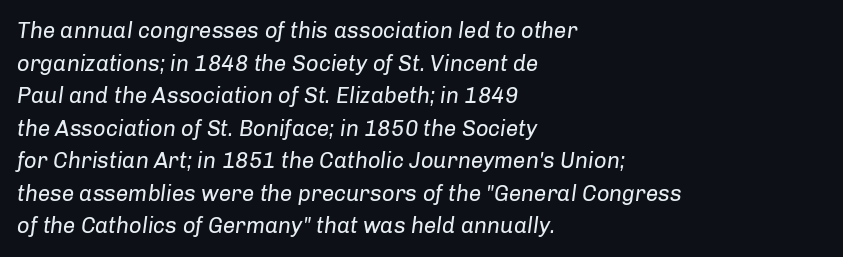
Q: Is the text bold? A: No.
Q: Is the text italic (slanted)? A: Yes, it leans right by about 8 degrees.
Q: Is the text underlined? A: No.
Q: How is the paragraph aligned? A: Left-aligned.
Q: Is the spacing between letters normal or unusually wide? A: Normal.
Q: Is the spacing between lines tight, normal or loose? A: Normal.
